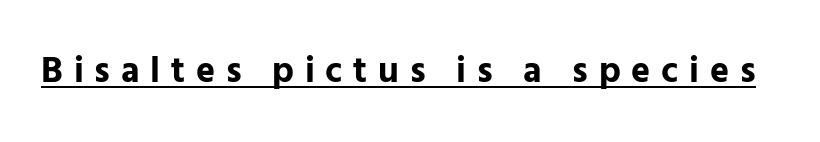
The image shows 36 px bold sans-serif type, upright; set unusually wide letter spacing (+0.3 em), underlined; low stroke contrast and a medium x-height.
